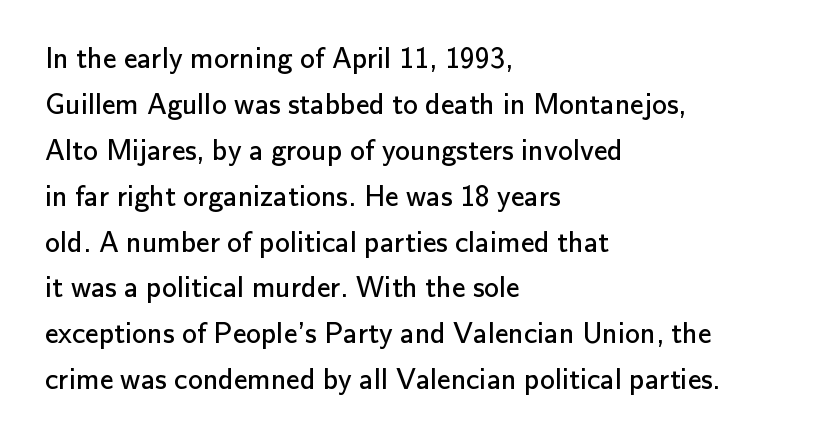
{"serif": "no", "italic": "no", "bold": "no", "weight": "regular", "width": "normal", "stroke_contrast": "low", "x_height": "small", "monospaced": "no", "underline": "no", "align": "left", "line_spacing": "normal", "line_spacing_ratio": 1.53, "letter_spacing": "normal", "letter_spacing_em": 0.0, "glyph_px": 30}
